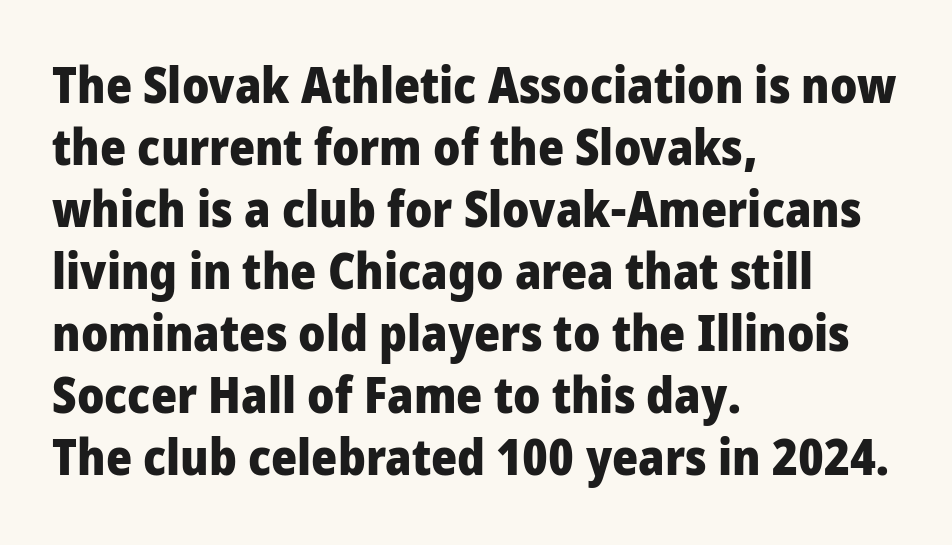
{"serif": "no", "italic": "no", "bold": "yes", "weight": "heavy", "width": "condensed", "stroke_contrast": "low", "x_height": "large", "monospaced": "no", "underline": "no", "align": "left", "line_spacing_ratio": 1.24, "letter_spacing": "normal", "letter_spacing_em": 0.0, "glyph_px": 50}
